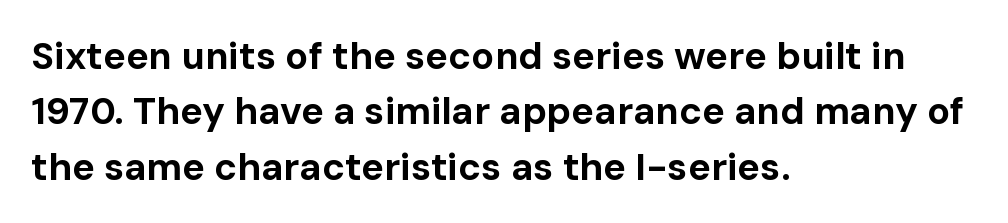
Standard letterfit; no display-style spreading of the glyphs. I'd call this a sans setting — the letters go barefoot. The lettering holds an erect, upright posture throughout. Students, observe: this is what conventionally led text looks like. These lines carry a lot of weight — the face is fully bold. Think of a printed novel: that variable character pitch is what you see here.
